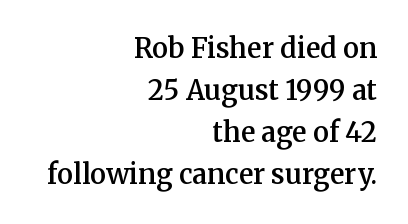
Q: Is the text bold? A: Semi-bold.
Q: Is the text italic (slanted)? A: No, it is upright.
Q: Is the text underlined? A: No.
Q: How is the paragraph aligned? A: Right-aligned.
Q: Is the spacing between letters normal or unusually wide? A: Normal.
Q: Is the spacing between lines tight, normal or loose? A: Normal.
